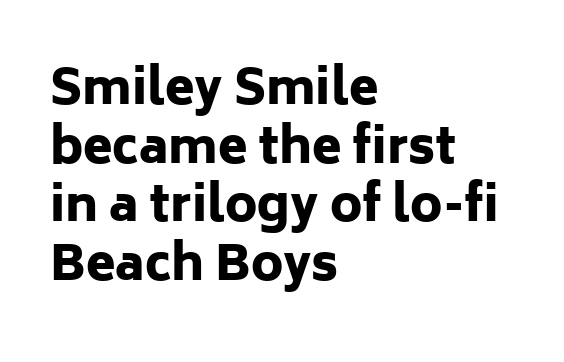
Does the copy run flush right? No — it runs flush left. Are there feet on the stems? There aren't — it's a sans. Caption: bold face, heavy strokes. These lines were composed using upright roman letters.
